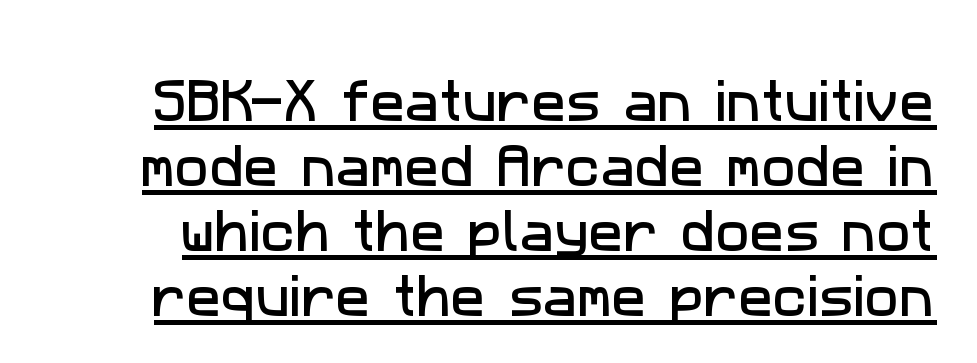
The image shows 46 px sans-serif type; set normal line spacing (1.41x), normal letter spacing, underlined; low stroke contrast and a medium x-height.
